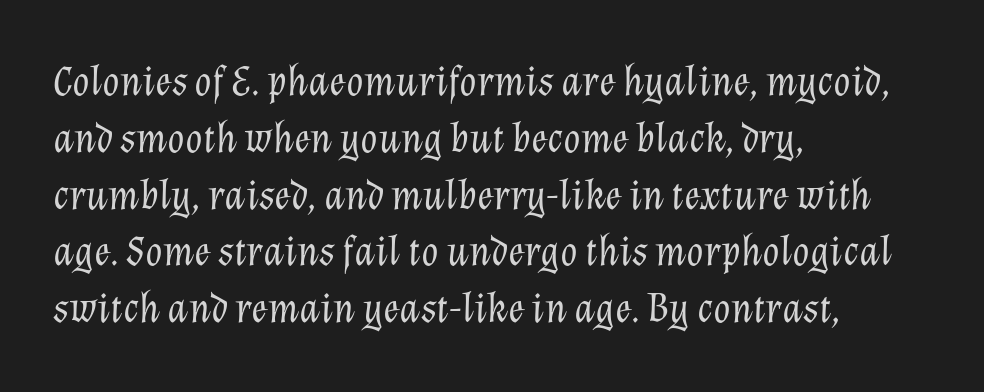
Q: Is the text bold? A: No.
Q: Is the text italic (slanted)? A: Yes, it leans right by about 12 degrees.
Q: Is the text underlined? A: No.
Q: How is the paragraph aligned? A: Left-aligned.
Q: Is the spacing between letters normal or unusually wide? A: Normal.
Q: Is the spacing between lines tight, normal or loose? A: Normal.
Q: Width (condensed, normal, or wide)? A: Normal.
Q: Stroke contrast? A: Low.
Q: x-height? A: Medium.
Q: Monospaced? A: No.
